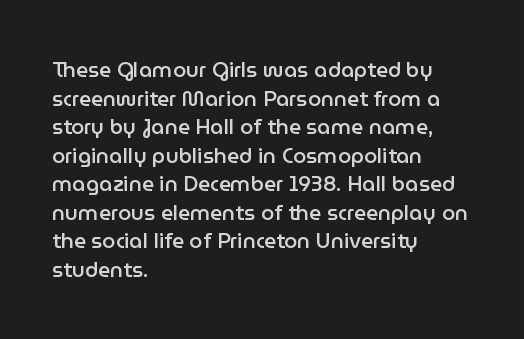
Q: Is the text bold? A: Semi-bold.
Q: Is the text italic (slanted)? A: No, it is upright.
Q: Is the text underlined? A: No.
Q: How is the paragraph aligned? A: Left-aligned.
Q: Is the spacing between letters normal or unusually wide? A: Normal.
Q: Is the spacing between lines tight, normal or loose? A: Normal.
